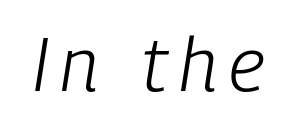
No letter is thick-stroked: the sample isn't bold. Slanted lettering throughout. This rendering features lettering with no underline. These lines are rendered in a variable-pitch font.
